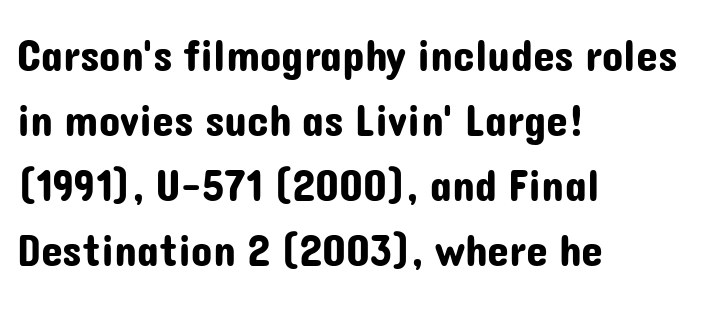
Q: Is the text italic (slanted)? A: No, it is upright.
Q: Is the typeface a serif or a sans-serif typeface? A: Sans-serif.
Q: Is the text underlined? A: No.
Q: How is the paragraph aligned? A: Left-aligned.
Q: Is the spacing between letters normal or unusually wide? A: Normal.
Q: Is the spacing between lines tight, normal or loose? A: Normal.
Q: Width (condensed, normal, or wide)? A: Normal.
Q: Stroke contrast? A: Low.
Q: x-height? A: Medium.
Q: Monospaced? A: No.
